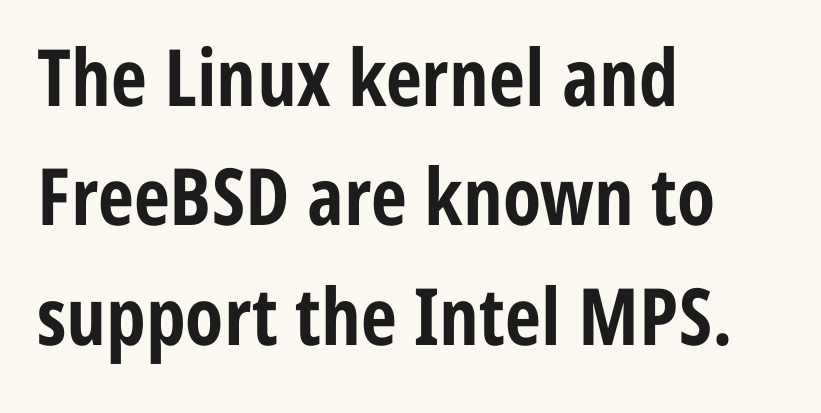
Q: Is the text bold? A: Yes.
Q: Is the text italic (slanted)? A: No, it is upright.
Q: Is the typeface a serif or a sans-serif typeface? A: Sans-serif.
Q: Is the text underlined? A: No.
Q: How is the paragraph aligned? A: Left-aligned.
Q: Is the spacing between letters normal or unusually wide? A: Normal.
Q: Is the spacing between lines tight, normal or loose? A: Normal.
Q: Width (condensed, normal, or wide)? A: Condensed.
Q: Stroke contrast? A: Low.
Q: x-height? A: Medium.
Q: Monospaced? A: No.
